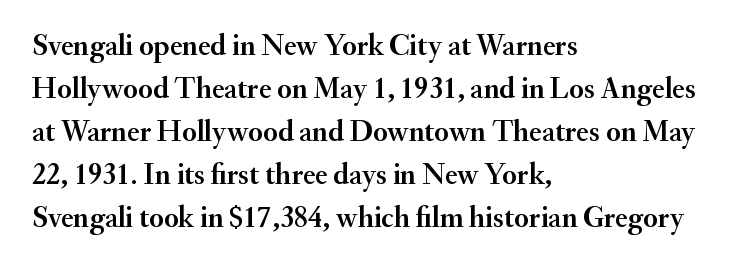
{"serif": "yes", "italic": "no", "width": "normal", "stroke_contrast": "medium", "x_height": "small", "monospaced": "no", "underline": "no", "align": "left", "line_spacing": "normal", "line_spacing_ratio": 1.43, "letter_spacing": "normal", "letter_spacing_em": 0.0, "glyph_px": 30}
